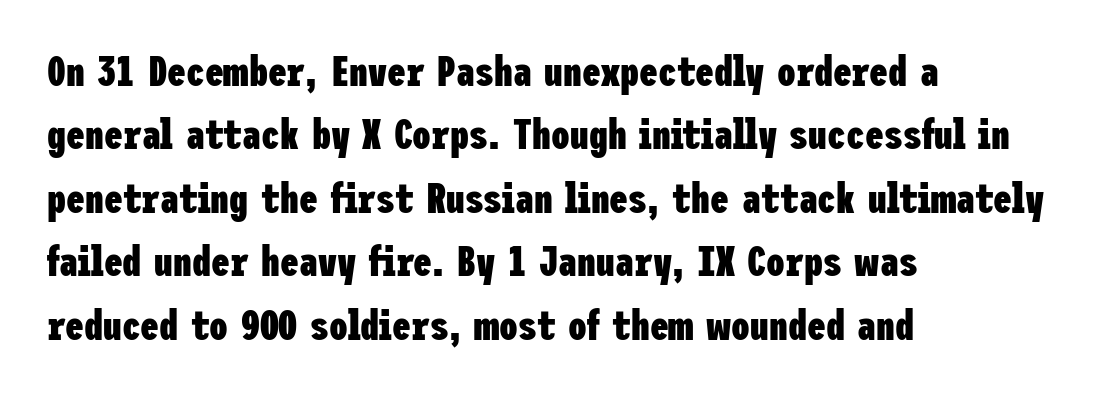
Q: Is the text bold? A: Yes.
Q: Is the text italic (slanted)? A: No, it is upright.
Q: Is the typeface a serif or a sans-serif typeface? A: Sans-serif.
Q: Is the text underlined? A: No.
Q: How is the paragraph aligned? A: Left-aligned.
Q: Is the spacing between letters normal or unusually wide? A: Normal.
Q: Is the spacing between lines tight, normal or loose? A: Normal.
Q: Width (condensed, normal, or wide)? A: Condensed.
Q: Stroke contrast? A: Low.
Q: x-height? A: Medium.
